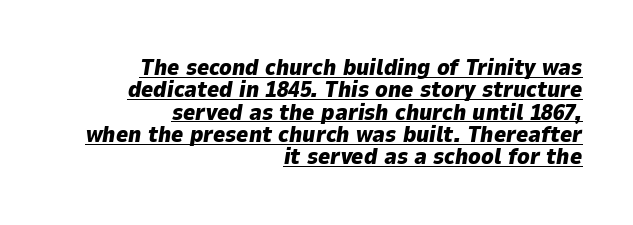
The image shows 23 px bold type, italic (leaning right); set right-aligned, tight line spacing (0.97x), normal letter spacing, underlined.
